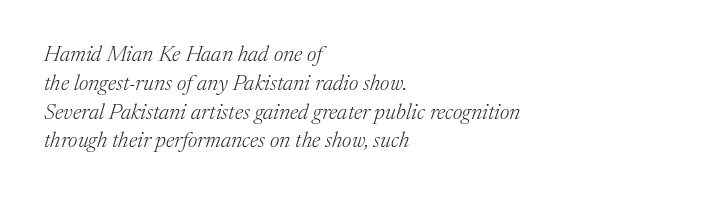
The text carries the slant typical of an italic or oblique font. The type is set solid horizontally, with unmodified tracking. The letters look calm and open, with moderate or lighter stems. Interline gaps are of average width in this sample. Typeset ragged right — the left edge is the straight one. The glyphs are unaccompanied by any horizontal stroke below them.
